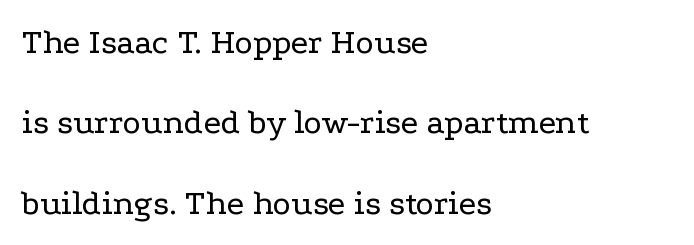
The line-height multiplier appears high, well above default. The glyphs in this specimen are seriffed. Each letter keeps its own natural width here, so spacing adapts to shape. The paragraph has a hard left edge and a soft right edge. Observe the ordinary spacing: letters are neighbours, not strangers.
